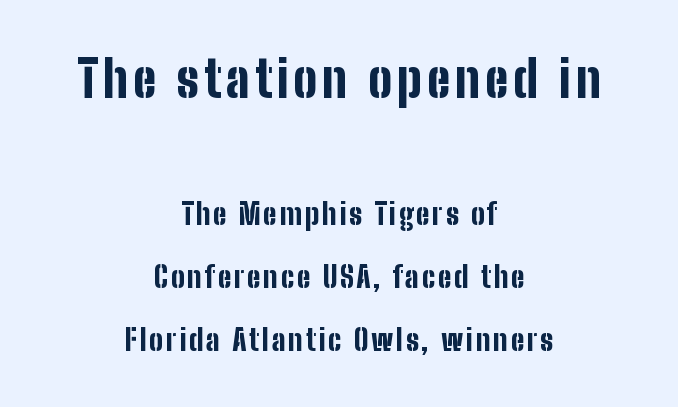
The image shows 50 px bold, condensed sans-serif type, upright; set centered, loose line spacing (2.17x), not underlined; the first (top) block is 1.72x larger; low stroke contrast and a medium x-height.
